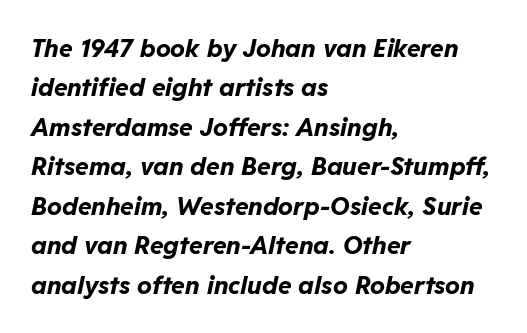
Unmarked baselines from the first word to the last. Compared with typical paragraphs, the rows here are spaced about the same. Look at the tracking — it's just the regular setting, nothing added. The characters look thick and weighty, a clear bold.
